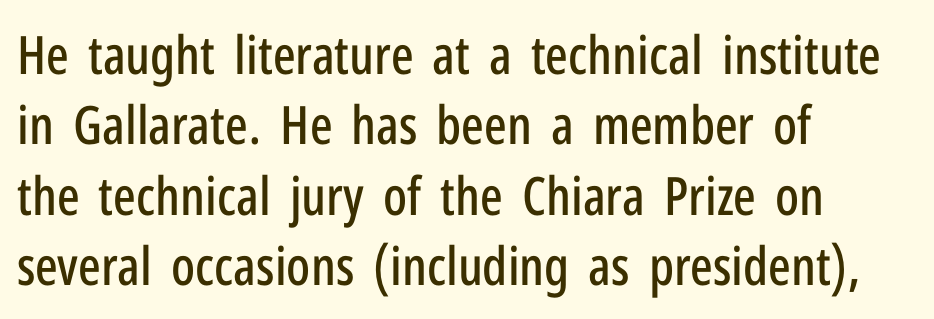
{"serif": "no", "italic": "no", "width": "condensed", "stroke_contrast": "low", "x_height": "medium", "monospaced": "no", "underline": "no", "align": "left", "line_spacing": "normal", "line_spacing_ratio": 1.33, "letter_spacing": "normal", "letter_spacing_em": 0.0, "glyph_px": 53}
